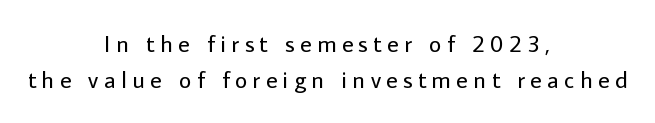
The image shows 24 px text type, upright; set centered, normal line spacing (1.52x), unusually wide letter spacing (+0.23 em), not underlined.
